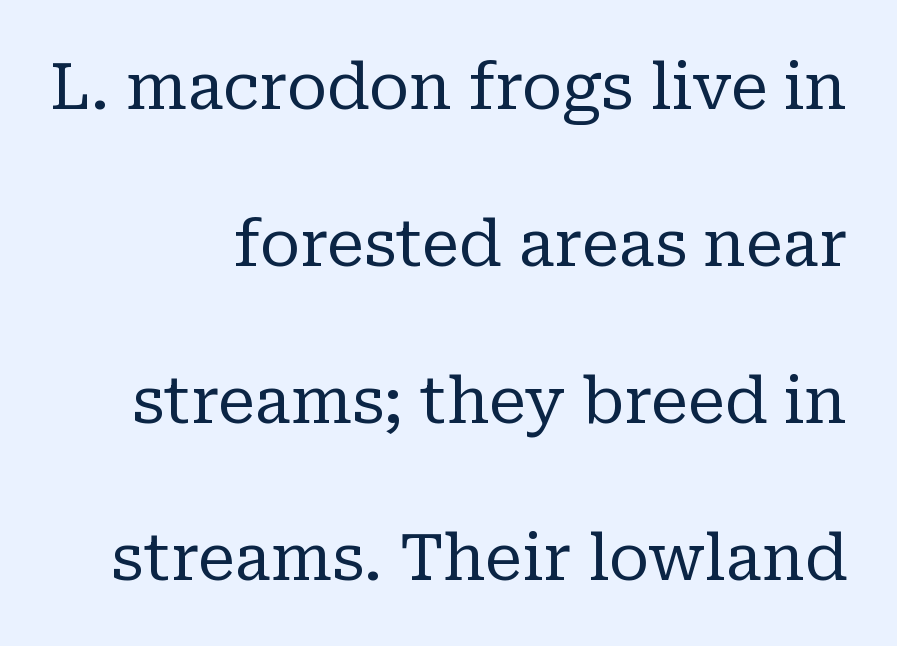
The image shows 63 px regular-weight serif type, upright; set right-aligned, loose line spacing (2.49x), normal letter spacing, not underlined; low stroke contrast and a medium x-height.
